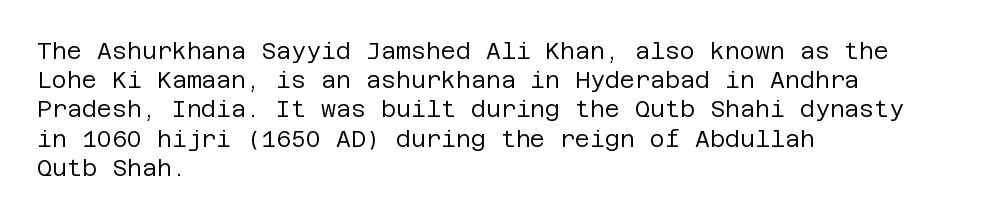
The image shows 23 px text type, upright; set left-aligned, normal line spacing (1.27x), normal letter spacing, not underlined.
